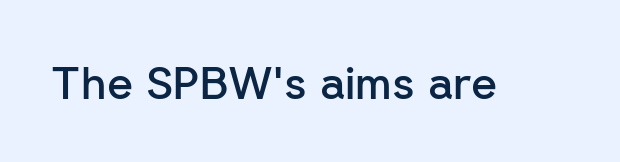
{"serif": "no", "italic": "no", "bold": "semi", "weight": "semibold", "width": "normal", "stroke_contrast": "low", "x_height": "medium", "monospaced": "no", "underline": "no", "letter_spacing": "normal", "letter_spacing_em": 0.0, "glyph_px": 45}
